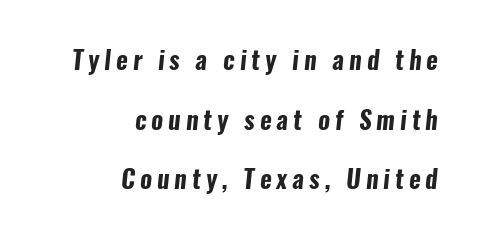
Q: Is the text bold? A: Yes.
Q: Is the text underlined? A: No.
Q: How is the paragraph aligned? A: Right-aligned.
Q: Is the spacing between letters normal or unusually wide? A: Unusually wide.
Q: Is the spacing between lines tight, normal or loose? A: Loose.
